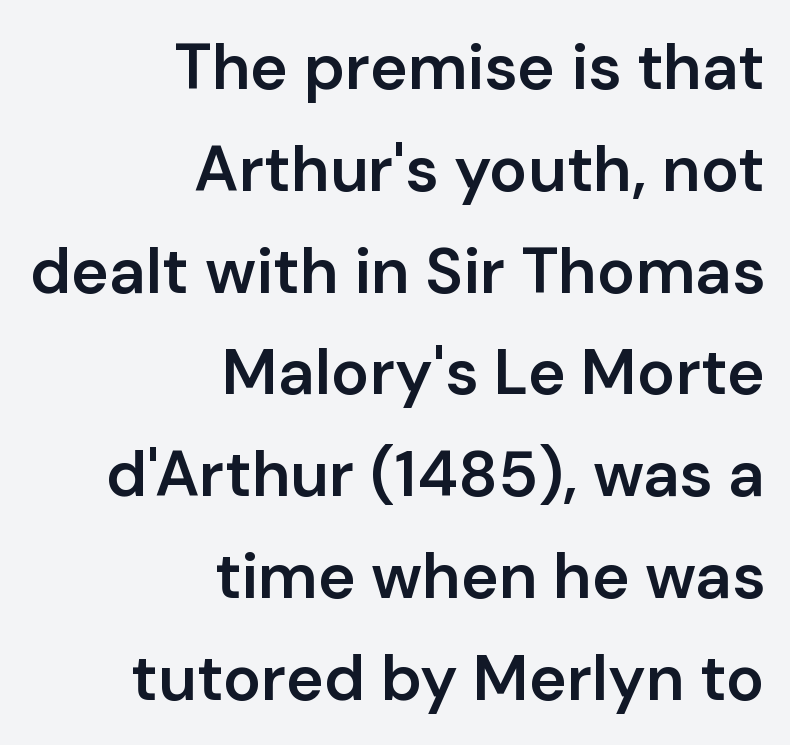
Evenly set lines give the paragraph a standard silhouette. In terms of letterspacing, this is plain default setting. Bold? Not quite — semibold, heavier than regular but stopping short. Examine the stroke ends and you'll find no serifs.
